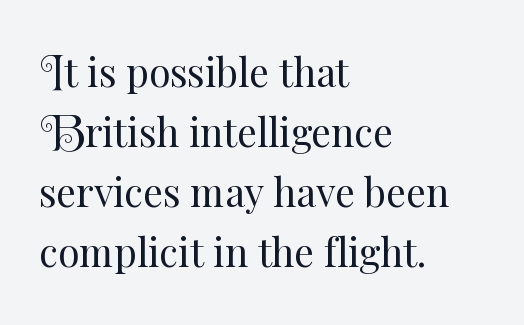
Q: Is the text bold? A: No.
Q: Is the text italic (slanted)? A: No, it is upright.
Q: Is the text underlined? A: No.
Q: How is the paragraph aligned? A: Left-aligned.
Q: Is the spacing between letters normal or unusually wide? A: Normal.
Q: Is the spacing between lines tight, normal or loose? A: Normal.
Q: Width (condensed, normal, or wide)? A: Normal.
Q: Stroke contrast? A: Medium.
Q: x-height? A: Small.
Q: Monospaced? A: No.
